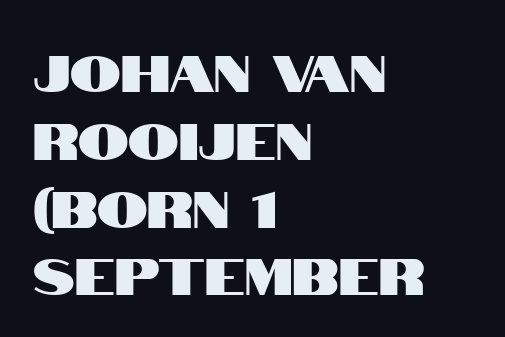
Q: Is the text italic (slanted)? A: No, it is upright.
Q: Is the typeface a serif or a sans-serif typeface? A: Sans-serif.
Q: Is the text underlined? A: No.
Q: How is the paragraph aligned? A: Left-aligned.
Q: Is the spacing between letters normal or unusually wide? A: Normal.
Q: Is the spacing between lines tight, normal or loose? A: Normal.
Q: Width (condensed, normal, or wide)? A: Condensed.
Q: Stroke contrast? A: High.
Q: x-height? A: Large.
Q: Monospaced? A: No.
